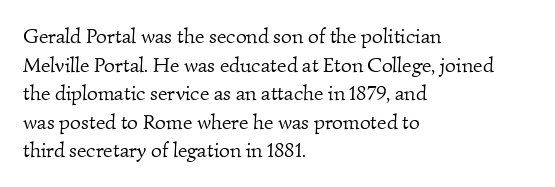
Q: Is the text bold? A: No.
Q: Is the text underlined? A: No.
Q: How is the paragraph aligned? A: Left-aligned.
Q: Is the spacing between letters normal or unusually wide? A: Normal.
Q: Is the spacing between lines tight, normal or loose? A: Normal.
